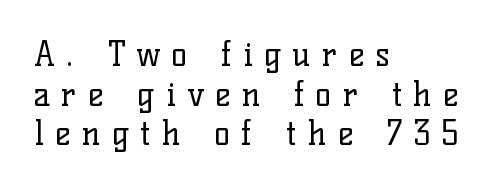
The horizontal fit of the characters is loose and conspicuously gappy. Check the space under the baseline: it is left empty. A typesetter would label this face a serif. This sample has the flowing, uneven cadence of proportional lettering.
